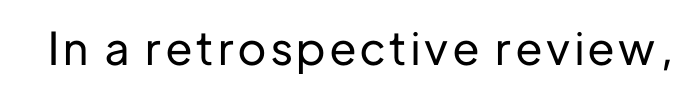
Q: Is the text italic (slanted)? A: No, it is upright.
Q: Is the typeface a serif or a sans-serif typeface? A: Sans-serif.
Q: Is the text underlined? A: No.
Q: Width (condensed, normal, or wide)? A: Normal.
Q: Stroke contrast? A: Low.
Q: x-height? A: Medium.
Q: Monospaced? A: No.
